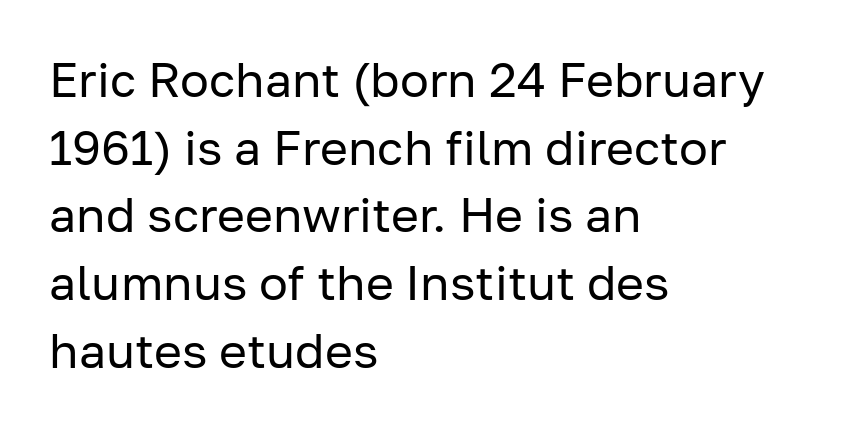
Q: Is the text bold? A: No.
Q: Is the text italic (slanted)? A: No, it is upright.
Q: Is the typeface a serif or a sans-serif typeface? A: Sans-serif.
Q: Is the text underlined? A: No.
Q: How is the paragraph aligned? A: Left-aligned.
Q: Is the spacing between letters normal or unusually wide? A: Normal.
Q: Is the spacing between lines tight, normal or loose? A: Normal.
Q: Width (condensed, normal, or wide)? A: Normal.
Q: Stroke contrast? A: Low.
Q: x-height? A: Medium.
Q: Monospaced? A: No.
